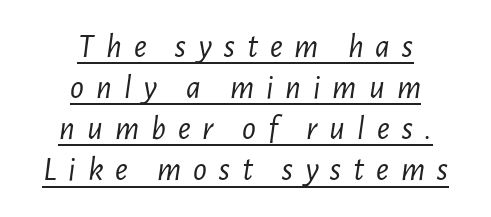
Counters stay open thanks to moderate or lighter strokes. Each line is balanced around a shared central axis. It's the slanting kind of type. Honestly, the letter spacing is so wide it's the main thing you notice. Do the characters align in a grid? No, the font is proportional.
